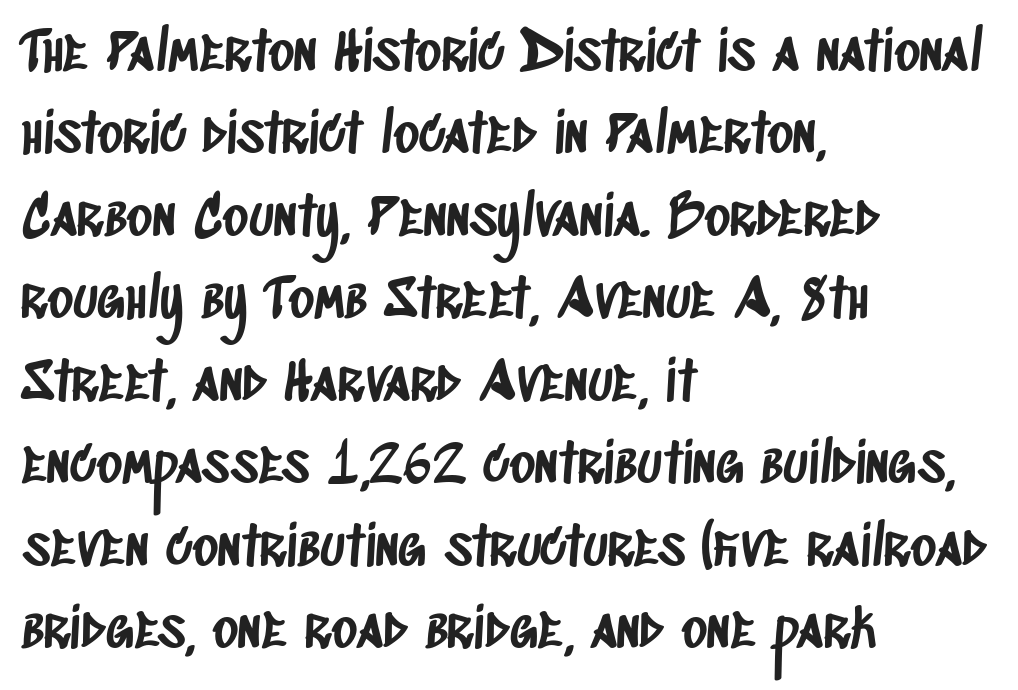
Between one letter and the next there's only the usual sliver of space. Stroke terminals: plain, sans-serif. Every row of glyphs begins at an identical x-position on the left. Whoever set this chose a conventional vertical rhythm. The rendering uses natural spacing where letterforms have individual widths.
